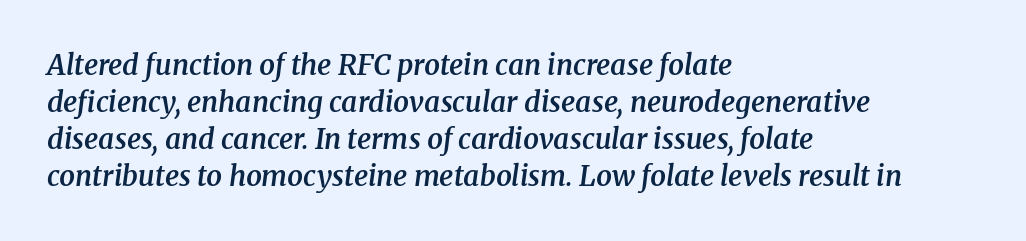
Q: Is the text bold? A: Semi-bold.
Q: Is the text italic (slanted)? A: Yes, it leans right by about 8 degrees.
Q: Is the typeface a serif or a sans-serif typeface? A: Serif.
Q: Is the text underlined? A: No.
Q: How is the paragraph aligned? A: Left-aligned.
Q: Is the spacing between letters normal or unusually wide? A: Normal.
Q: Is the spacing between lines tight, normal or loose? A: Normal.
Q: Width (condensed, normal, or wide)? A: Normal.
Q: Stroke contrast? A: Medium.
Q: x-height? A: Medium.
Q: Monospaced? A: No.
